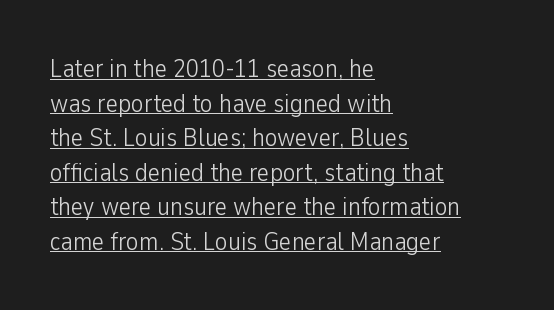
The image shows 26 px text type, upright; set left-aligned, normal line spacing (1.33x), normal letter spacing, underlined.
